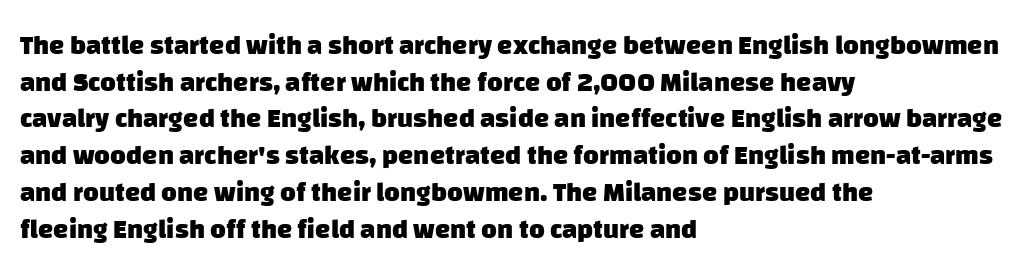
{"bold": "yes", "underline": "no", "align": "left", "line_spacing": "normal", "line_spacing_ratio": 1.36, "letter_spacing": "normal", "letter_spacing_em": 0.0, "glyph_px": 27}
